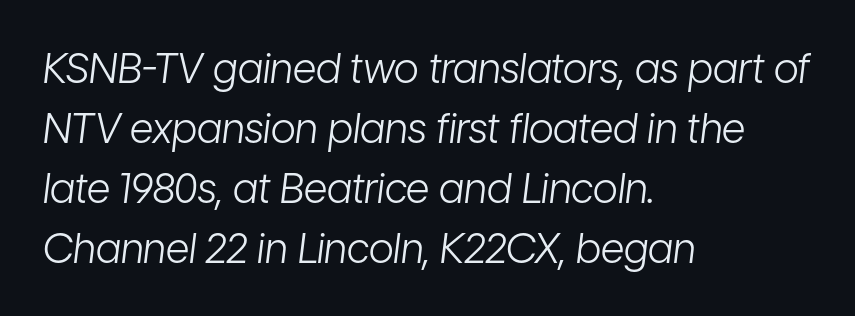
Q: Is the text bold? A: No.
Q: Is the text italic (slanted)? A: Yes, it leans right by about 7 degrees.
Q: Is the text underlined? A: No.
Q: How is the paragraph aligned? A: Left-aligned.
Q: Is the spacing between letters normal or unusually wide? A: Normal.
Q: Is the spacing between lines tight, normal or loose? A: Normal.
Q: Width (condensed, normal, or wide)? A: Condensed.
Q: Stroke contrast? A: Low.
Q: x-height? A: Medium.
Q: Monospaced? A: No.
